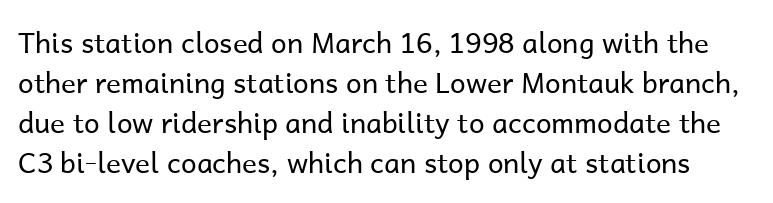
{"serif": "no", "italic": "no", "bold": "no", "weight": "regular", "width": "normal", "stroke_contrast": "low", "x_height": "medium", "monospaced": "no", "underline": "no", "line_spacing": "normal", "line_spacing_ratio": 1.43, "letter_spacing": "normal", "letter_spacing_em": 0.0, "glyph_px": 28}
